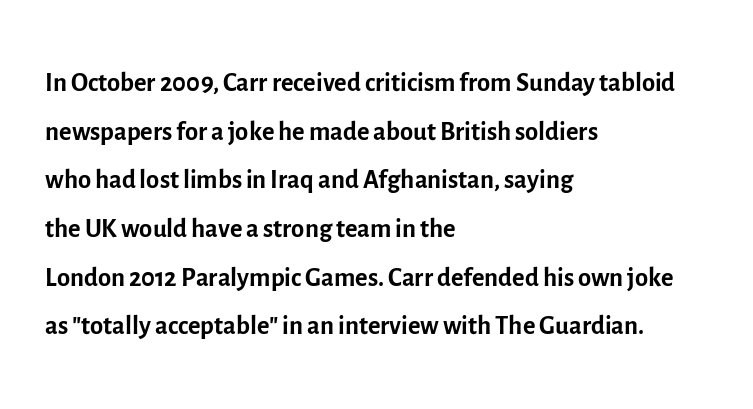
The image shows 38 px regular-weight sans-serif type, upright; set left-aligned, normal line spacing (1.28x), normal letter spacing, not underlined; a medium x-height.
